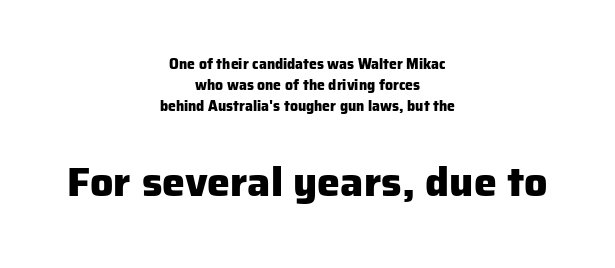
{"serif": "no", "italic": "no", "bold": "yes", "weight": "heavy", "width": "normal", "stroke_contrast": "low", "x_height": "medium", "monospaced": "no", "underline": "no", "align": "center", "line_spacing": "normal", "line_spacing_ratio": 1.51, "letter_spacing": "normal", "letter_spacing_em": 0.0, "larger_block": "second", "size_ratio": 2.93, "glyph_px": 41}
